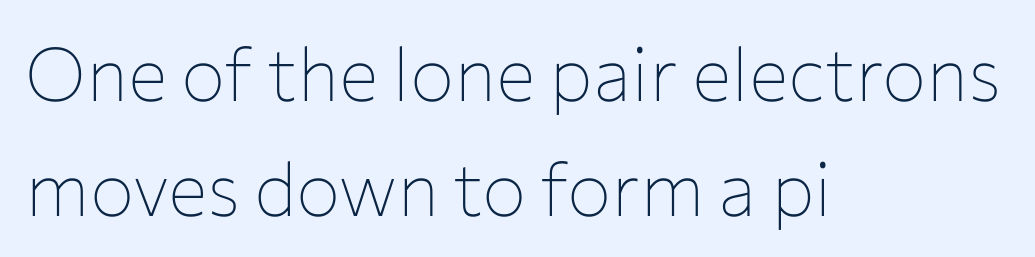
The image shows 74 px thin sans-serif type, upright; set left-aligned, normal line spacing (1.55x), normal letter spacing, not underlined; low stroke contrast and a medium x-height.
